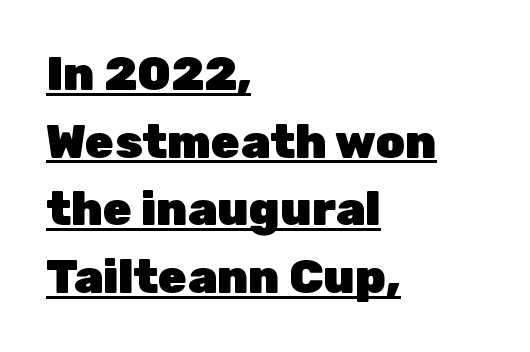
The image shows 47 px heavy sans-serif type, upright; set left-aligned, normal line spacing (1.44x), normal letter spacing, underlined; low stroke contrast and a medium x-height.
